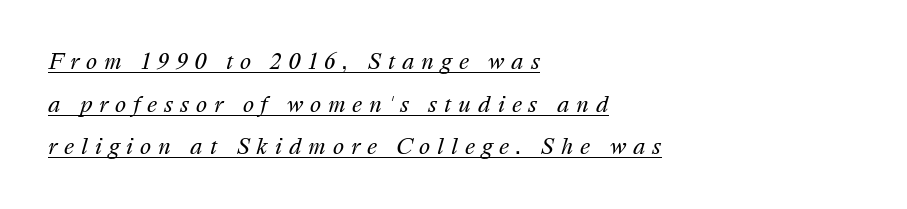
The image shows 21 px text type, italic (leaning right); set left-aligned, loose line spacing (2.03x), unusually wide letter spacing (+0.33 em), underlined.
